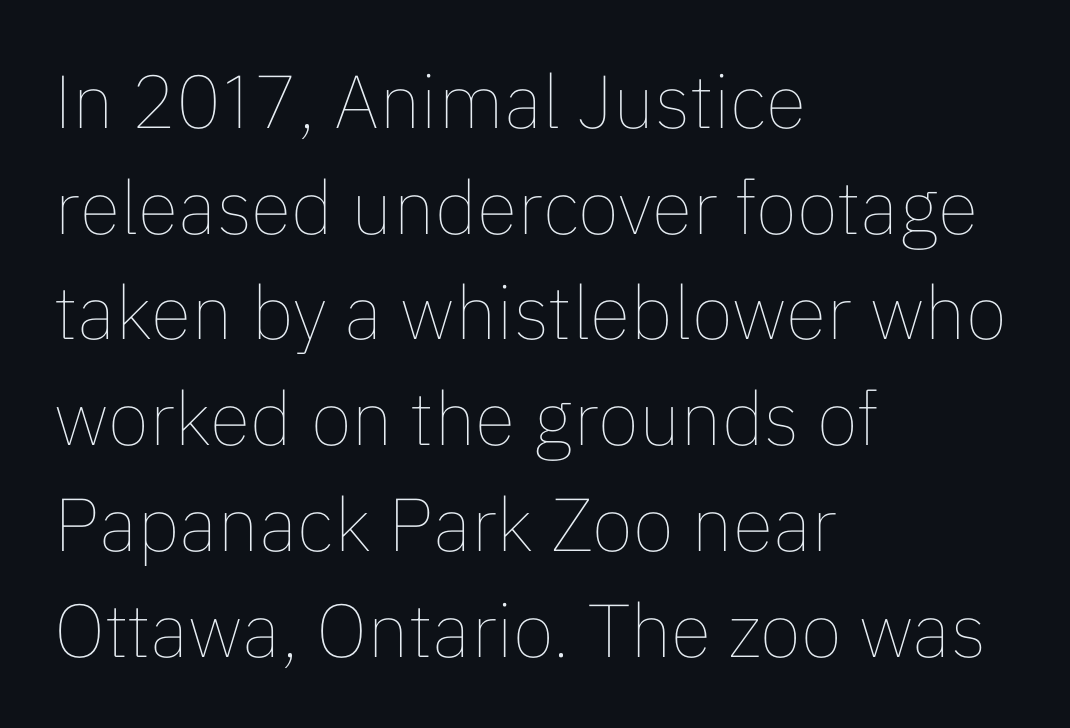
The image shows 75 px thin type, upright; set left-aligned, normal line spacing (1.41x), normal letter spacing, not underlined; low stroke contrast and a medium x-height.
